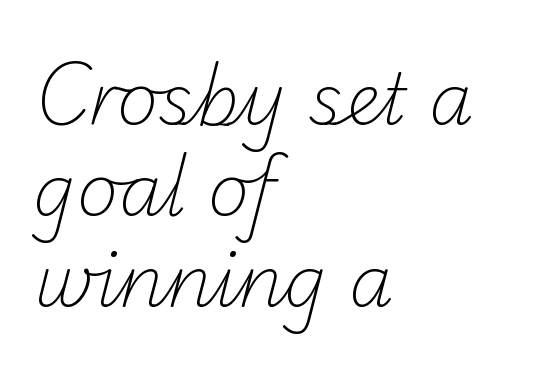
The image shows 71 px light sans-serif type; set left-aligned, normal line spacing (1.28x), normal letter spacing, not underlined; low stroke contrast and a small x-height.
